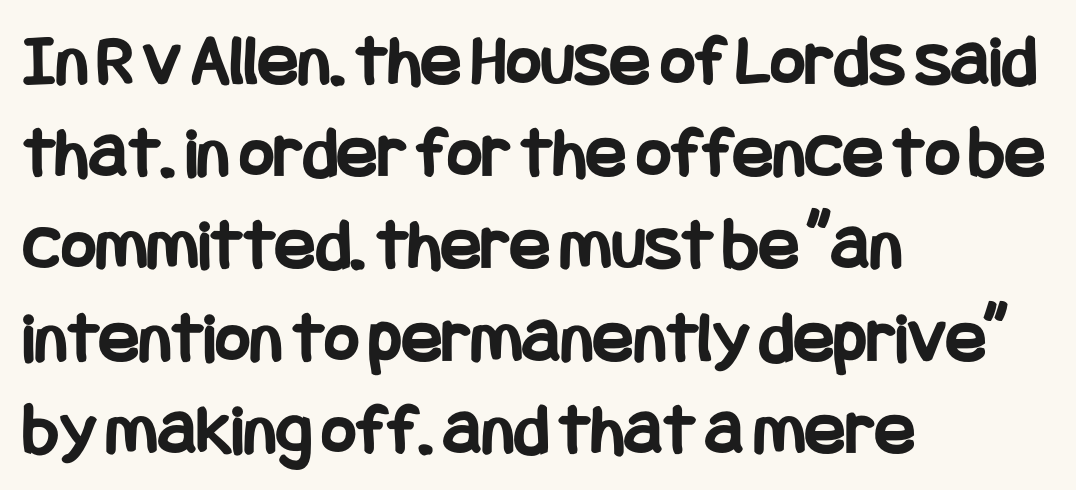
Q: Is the text bold? A: Yes.
Q: Is the text italic (slanted)? A: No, it is upright.
Q: Is the typeface a serif or a sans-serif typeface? A: Sans-serif.
Q: Is the text underlined? A: No.
Q: How is the paragraph aligned? A: Left-aligned.
Q: Is the spacing between letters normal or unusually wide? A: Normal.
Q: Width (condensed, normal, or wide)? A: Condensed.
Q: Stroke contrast? A: Low.
Q: x-height? A: Large.
